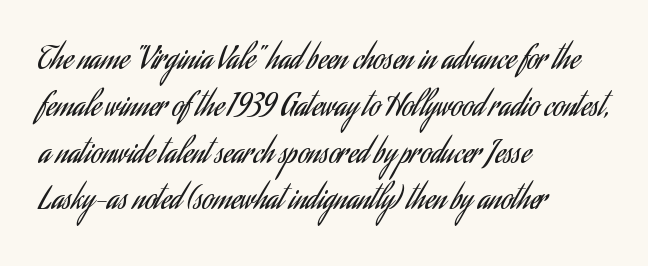
The compositor pushed each line to the left boundary. Note the varied advance widths — an 'i' is clearly narrower than an 'm'. The line texture is even and compact thanks to regular tracking. In terms of leading, this rendering sits right in the middle.
